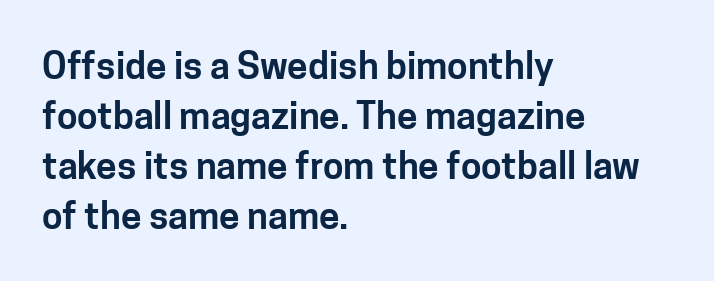
This sample uses plain, unmodified letter spacing. Nothing sits at the stroke ends, so this counts as sans-serif. This sample is left-justified, so line endings fall wherever the words run out. Notice how descenders clear the ascenders below comfortably — that's standard leading. Varying glyph widths throughout — classic text-font behaviour.
